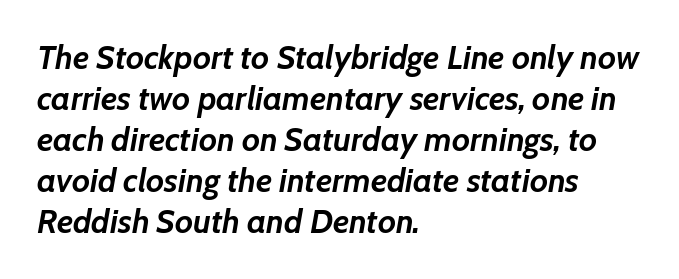
Q: Is the text bold? A: Yes.
Q: Is the text italic (slanted)? A: Yes, it leans right by about 7 degrees.
Q: Is the text underlined? A: No.
Q: How is the paragraph aligned? A: Left-aligned.
Q: Is the spacing between letters normal or unusually wide? A: Normal.
Q: Width (condensed, normal, or wide)? A: Normal.
Q: Stroke contrast? A: Low.
Q: x-height? A: Medium.
Q: Monospaced? A: No.
